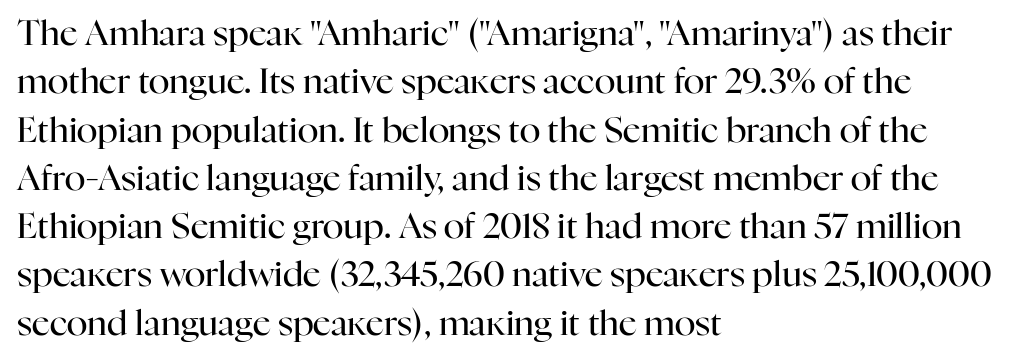
{"serif": "yes", "italic": "no", "bold": "no", "weight": "regular", "width": "normal", "stroke_contrast": "high", "x_height": "medium", "monospaced": "no", "underline": "no", "align": "left", "line_spacing": "normal", "line_spacing_ratio": 1.38, "letter_spacing": "normal", "letter_spacing_em": 0.0, "glyph_px": 35}
